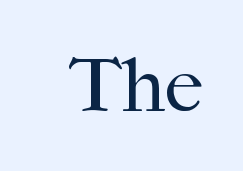
The image shows 78 px regular-weight serif type, upright; set normal letter spacing, not underlined; high stroke contrast and a medium x-height.
